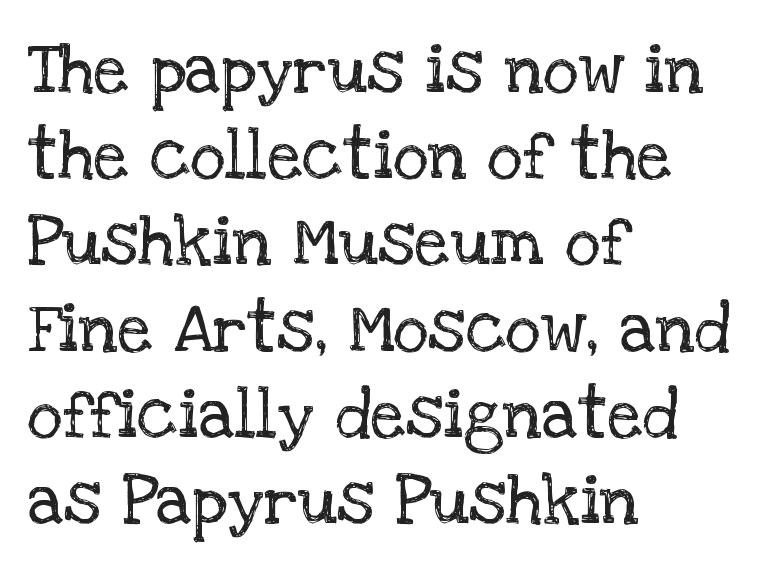
Q: Is the text bold? A: No.
Q: Is the text italic (slanted)? A: No, it is upright.
Q: Is the typeface a serif or a sans-serif typeface? A: Serif.
Q: Is the text underlined? A: No.
Q: How is the paragraph aligned? A: Left-aligned.
Q: Is the spacing between letters normal or unusually wide? A: Normal.
Q: Is the spacing between lines tight, normal or loose? A: Normal.
Q: Width (condensed, normal, or wide)? A: Normal.
Q: Stroke contrast? A: Low.
Q: x-height? A: Large.
Q: Monospaced? A: No.
